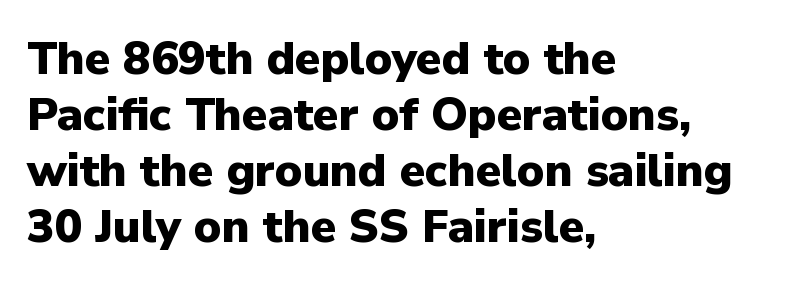
The compositor pushed each line to the left boundary. Only glyphs here, with clear space below each row. Tracking value appears to be zero — textbook default spacing. This sample has the flowing, uneven cadence of proportional lettering.
